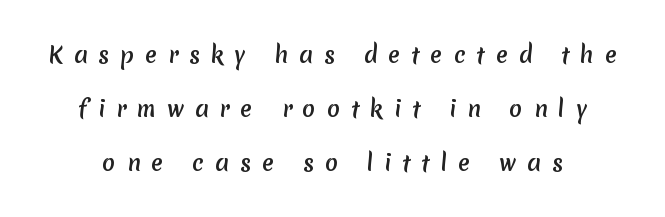
Q: Is the text underlined? A: No.
Q: Is the spacing between letters normal or unusually wide? A: Unusually wide.
Q: Is the spacing between lines tight, normal or loose? A: Loose.
